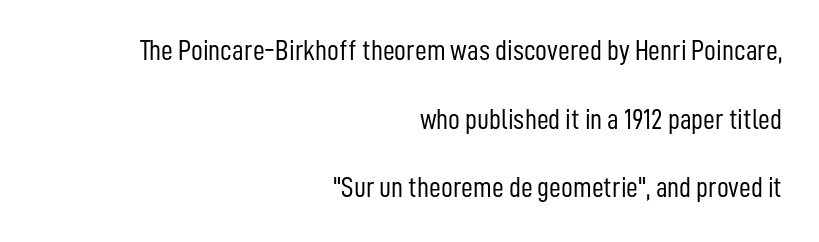
{"serif": "no", "italic": "no", "bold": "no", "weight": "light", "width": "condensed", "stroke_contrast": "low", "x_height": "medium", "monospaced": "no", "underline": "no", "align": "right", "line_spacing": "loose", "line_spacing_ratio": 2.37, "letter_spacing": "normal", "letter_spacing_em": 0.0, "glyph_px": 29}
